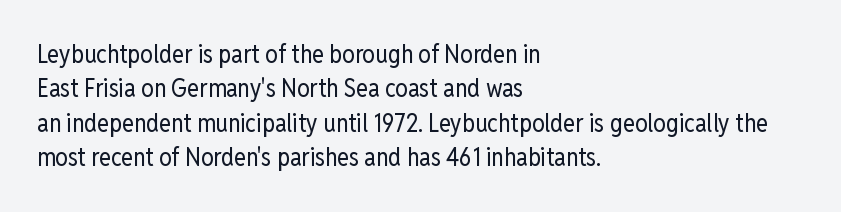
{"italic": "no", "bold": "no", "underline": "no", "align": "left", "line_spacing": "normal", "line_spacing_ratio": 1.38, "letter_spacing": "normal", "letter_spacing_em": 0.0, "glyph_px": 25}
